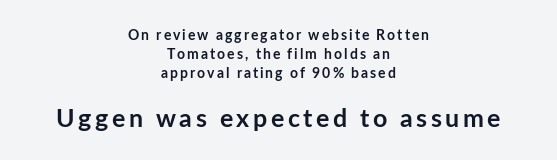
The image shows 25 px bold type, upright; set centered, normal line spacing (1.34x), not underlined; the second (bottom) block is 1.79x larger.
